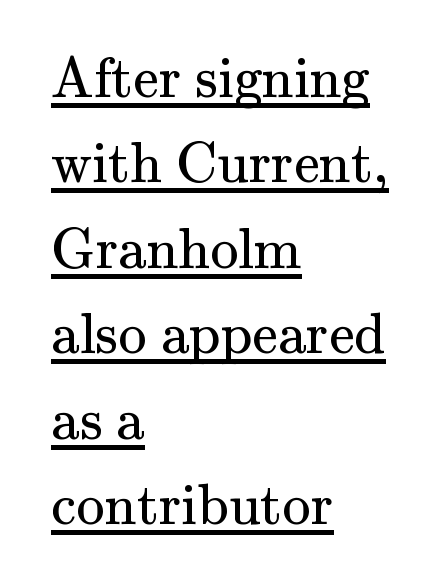
Typeset ragged right — the left edge is the straight one. In terms of letterspacing, this is plain default setting. This reads as an unemphasized weight, regular at the heaviest. To sum up the face: it has serifs. The sample's only ornament is a line tracing under the words. One glance says typical: line gaps are just what's usual.
